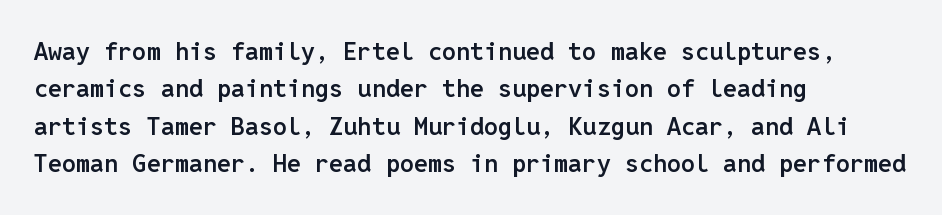
Standard letterfit; no display-style spreading of the glyphs. A bare baseline throughout the passage. Baseline-to-baseline distance is the conventional proportion of letter height. The axis of the letterforms is exactly vertical. The passage shown is semibold, sitting just below true bold. The lines are quadded left.
